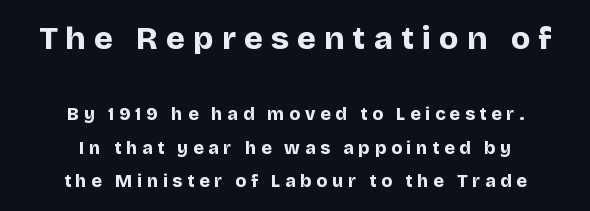
{"serif": "no", "italic": "no", "bold": "yes", "weight": "bold", "width": "normal", "stroke_contrast": "low", "x_height": "large", "monospaced": "no", "underline": "no", "align": "center", "line_spacing_ratio": 1.84, "letter_spacing": "wide", "letter_spacing_em": 0.26, "larger_block": "first", "size_ratio": 1.78, "glyph_px": 32}
